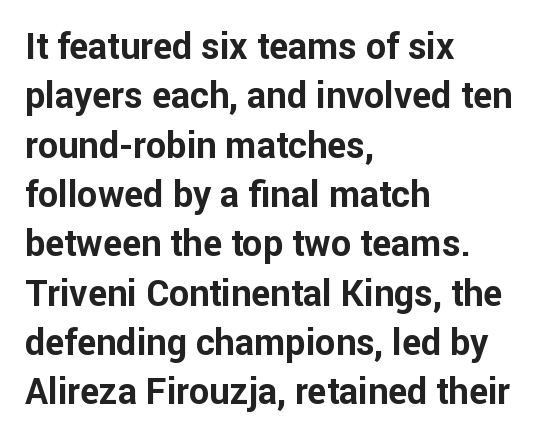
Q: Is the text bold? A: Yes.
Q: Is the text italic (slanted)? A: No, it is upright.
Q: Is the typeface a serif or a sans-serif typeface? A: Sans-serif.
Q: Is the text underlined? A: No.
Q: How is the paragraph aligned? A: Left-aligned.
Q: Is the spacing between letters normal or unusually wide? A: Normal.
Q: Is the spacing between lines tight, normal or loose? A: Normal.
Q: Width (condensed, normal, or wide)? A: Normal.
Q: Stroke contrast? A: Low.
Q: x-height? A: Medium.
Q: Monospaced? A: No.
